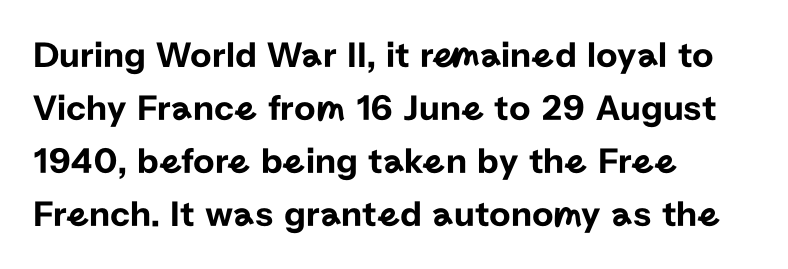
The image shows 37 px sans-serif type, upright; set left-aligned, normal line spacing (1.43x), normal letter spacing, not underlined; low stroke contrast and a medium x-height.
